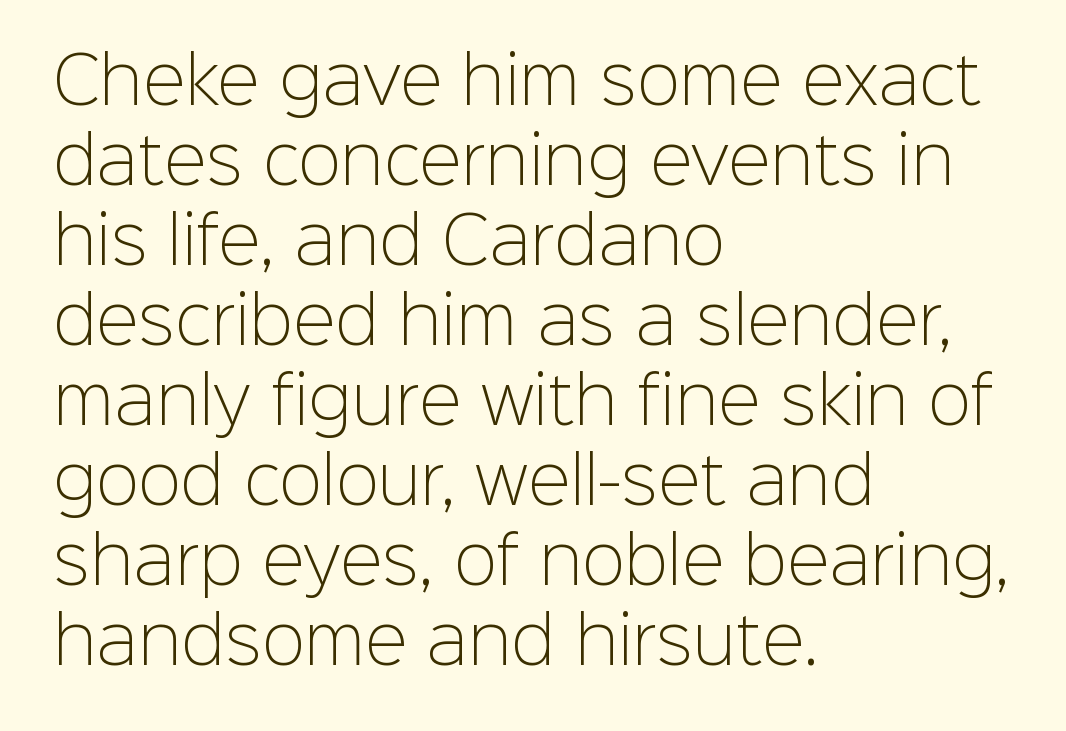
{"serif": "no", "italic": "no", "bold": "no", "weight": "light", "width": "normal", "stroke_contrast": "low", "x_height": "medium", "monospaced": "no", "underline": "no", "align": "left", "line_spacing": "normal", "line_spacing_ratio": 1.25, "letter_spacing": "normal", "letter_spacing_em": 0.0, "glyph_px": 64}
